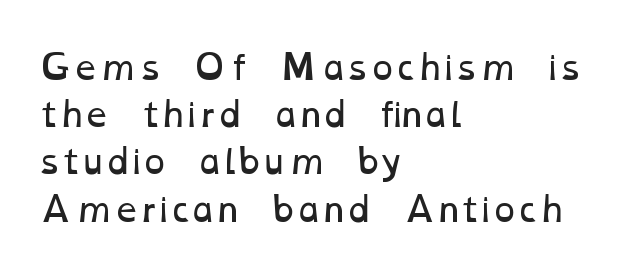
The image shows 33 px regular-weight, wide type; set left-aligned, normal line spacing (1.43x), normal letter spacing, not underlined; low stroke contrast and a medium x-height.
